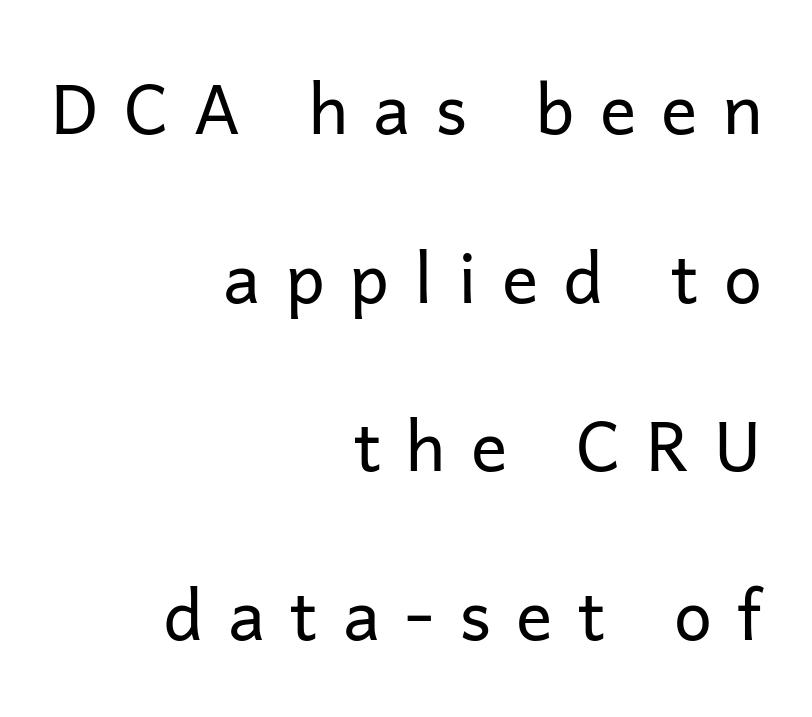
Q: Is the text bold? A: No.
Q: Is the text italic (slanted)? A: No, it is upright.
Q: Is the typeface a serif or a sans-serif typeface? A: Sans-serif.
Q: Is the text underlined? A: No.
Q: How is the paragraph aligned? A: Right-aligned.
Q: Is the spacing between letters normal or unusually wide? A: Unusually wide.
Q: Is the spacing between lines tight, normal or loose? A: Loose.
Q: Width (condensed, normal, or wide)? A: Normal.
Q: Stroke contrast? A: Low.
Q: x-height? A: Medium.
Q: Monospaced? A: No.
